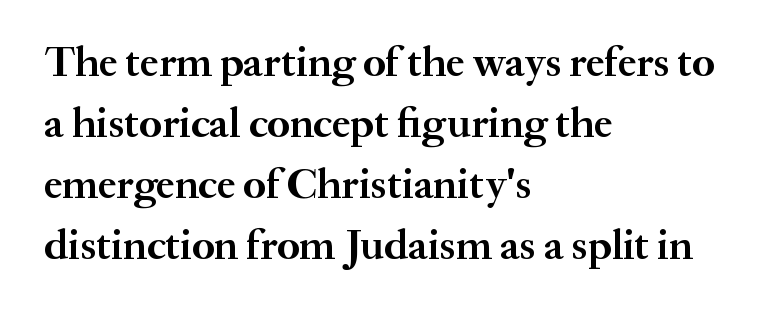
The image shows 42 px semibold serif type, upright; set left-aligned, normal line spacing (1.45x), normal letter spacing, not underlined; medium stroke contrast and a small x-height.
